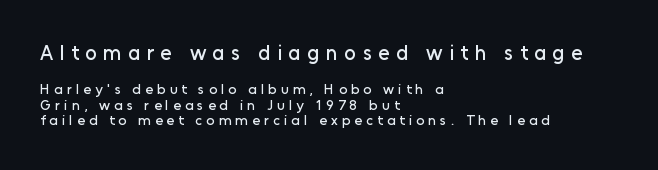
The image shows 21 px text type, upright; set left-aligned, tight line spacing (1.11x), unusually wide letter spacing (+0.3 em), not underlined; the first (top) block is 1.5x larger.
